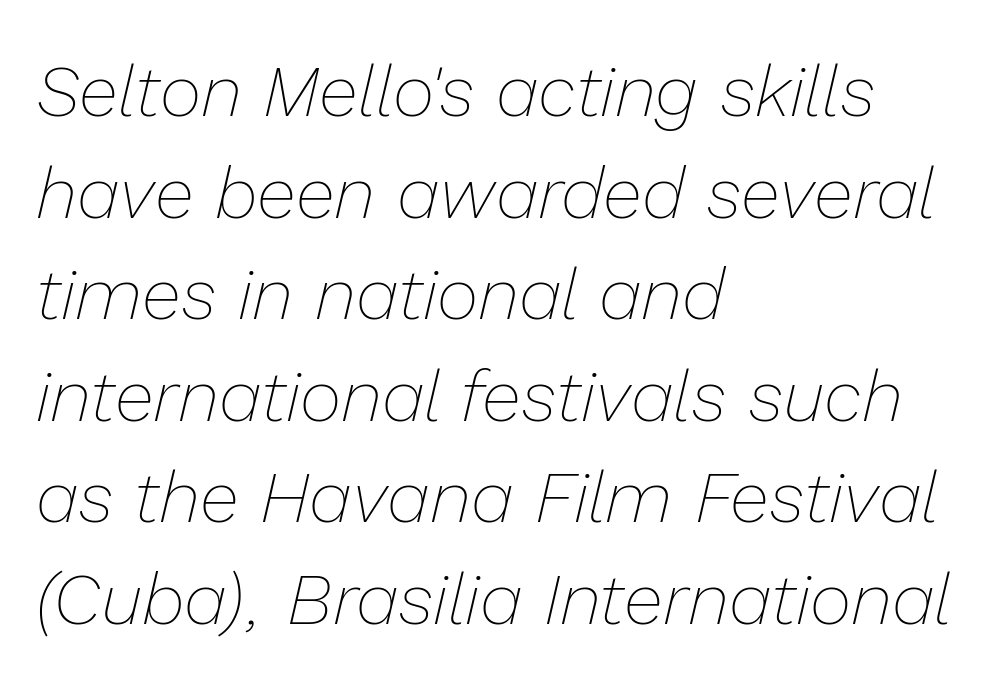
{"italic": "yes", "lean": "right", "slant_degrees": 13, "bold": "no", "weight": "thin", "width": "normal", "stroke_contrast": "low", "x_height": "medium", "monospaced": "no", "underline": "no", "align": "left", "line_spacing": "normal", "line_spacing_ratio": 1.41, "letter_spacing": "normal", "letter_spacing_em": 0.0, "glyph_px": 72}
